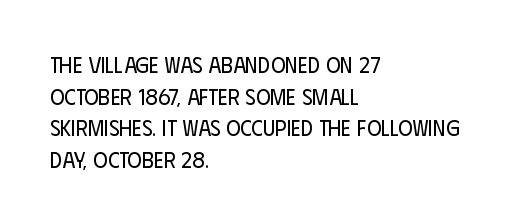
{"italic": "no", "bold": "no", "underline": "no", "align": "left", "line_spacing": "normal", "line_spacing_ratio": 1.44, "letter_spacing": "normal", "letter_spacing_em": 0.0, "glyph_px": 22}
